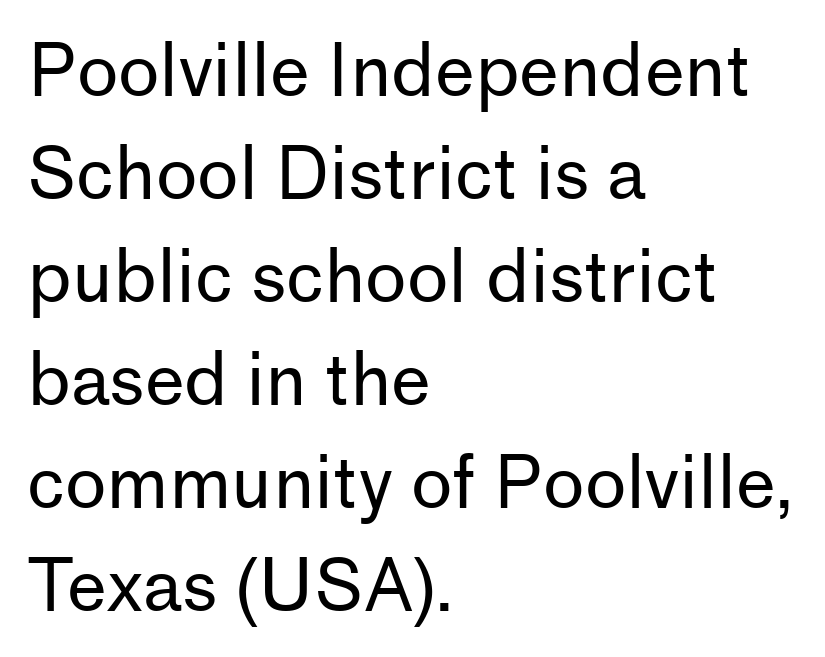
{"serif": "no", "italic": "no", "bold": "no", "weight": "regular", "width": "normal", "stroke_contrast": "low", "x_height": "medium", "monospaced": "no", "underline": "no", "align": "left", "line_spacing": "normal", "line_spacing_ratio": 1.45, "letter_spacing": "normal", "letter_spacing_em": 0.0, "glyph_px": 71}
